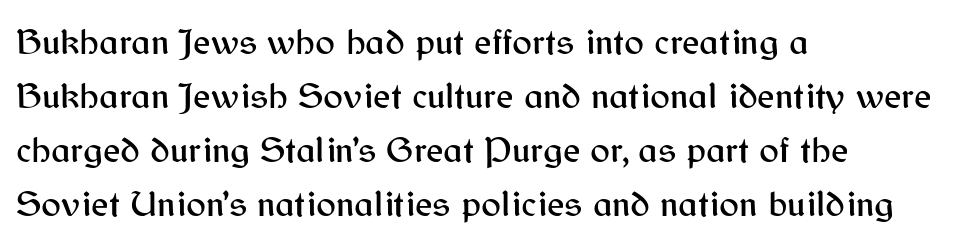
The image shows 37 px sans-serif type, upright; set left-aligned, normal line spacing (1.46x), normal letter spacing, not underlined; medium stroke contrast and a medium x-height.
